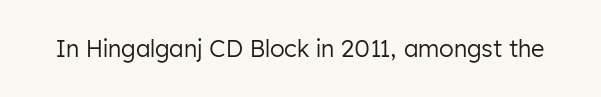
The type is set solid horizontally, with unmodified tracking. Words float on clear page, feet unadorned. A quiet, ordinary-to-light weight characterises the typeface. The type sits square on the baseline with zero lean.
